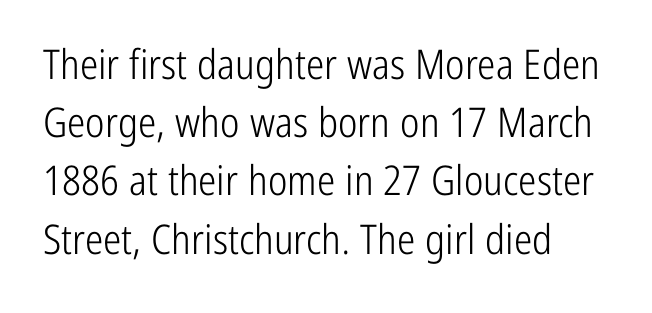
{"serif": "no", "italic": "no", "bold": "no", "weight": "light", "width": "condensed", "stroke_contrast": "low", "x_height": "medium", "monospaced": "no", "underline": "no", "align": "left", "line_spacing": "normal", "line_spacing_ratio": 1.42, "letter_spacing": "normal", "letter_spacing_em": 0.0, "glyph_px": 41}
